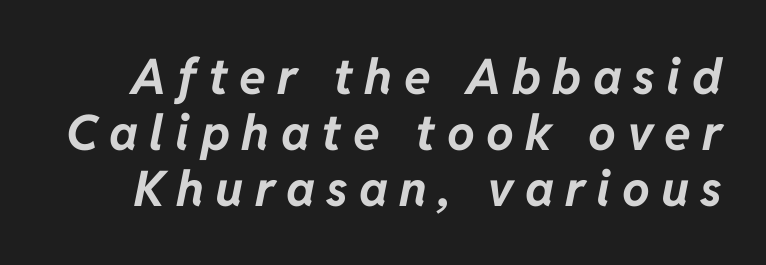
Q: Is the text bold? A: Yes.
Q: Is the text italic (slanted)? A: Yes, it leans right by about 11 degrees.
Q: Is the text underlined? A: No.
Q: Is the spacing between letters normal or unusually wide? A: Unusually wide.
Q: Is the spacing between lines tight, normal or loose? A: Tight.
Q: Width (condensed, normal, or wide)? A: Normal.
Q: Stroke contrast? A: Low.
Q: x-height? A: Medium.
Q: Monospaced? A: No.
